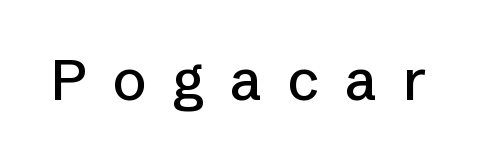
The passage shown is typed in a proportional face where columns would drift. Check the space under the baseline: it is left empty. The horizontal fit of the characters is loose and conspicuously gappy. Nope, no serifs anywhere on these letters. Quick note: not italic, upright.
